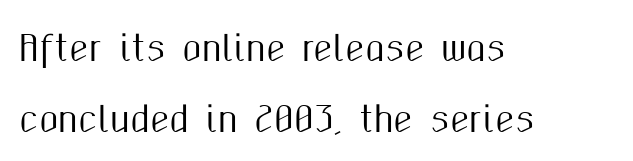
Reading down the column, the eye jumps a long way to each next line. Descenders hang freely into open space. The letters stand straight up with perfectly vertical stems. The text block is weighted toward the left margin, trailing off unevenly rightward.
